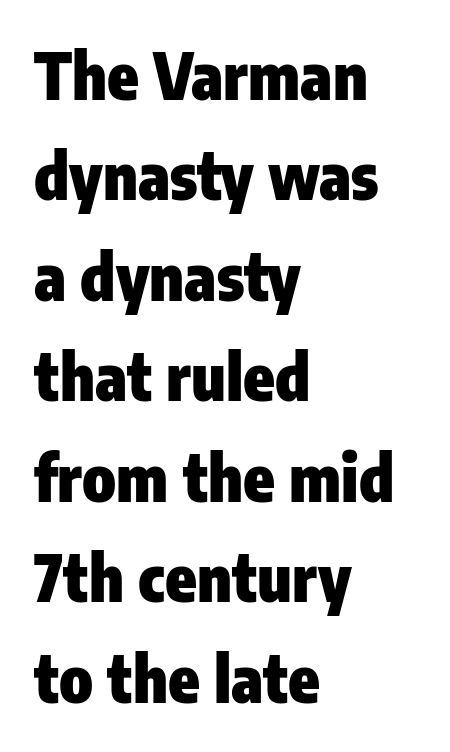
The image shows 64 px heavy, condensed sans-serif type, upright; set left-aligned, normal line spacing (1.57x), normal letter spacing, not underlined; low stroke contrast and a medium x-height.
